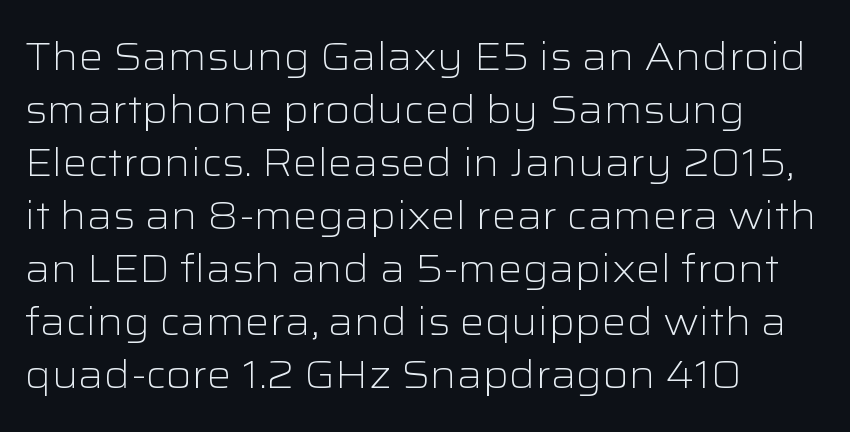
{"serif": "no", "italic": "no", "bold": "no", "weight": "light", "width": "wide", "stroke_contrast": "low", "x_height": "medium", "monospaced": "no", "underline": "no", "align": "left", "line_spacing": "normal", "line_spacing_ratio": 1.36, "letter_spacing": "normal", "letter_spacing_em": 0.0, "glyph_px": 39}
